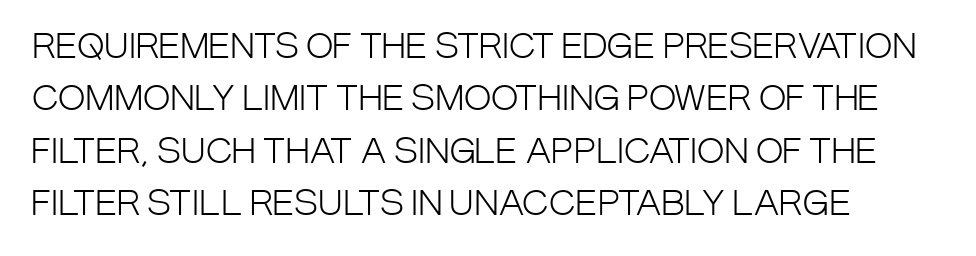
The image shows 33 px light, condensed sans-serif type, upright; set left-aligned, normal line spacing (1.59x), normal letter spacing, not underlined; low stroke contrast and a large x-height.
